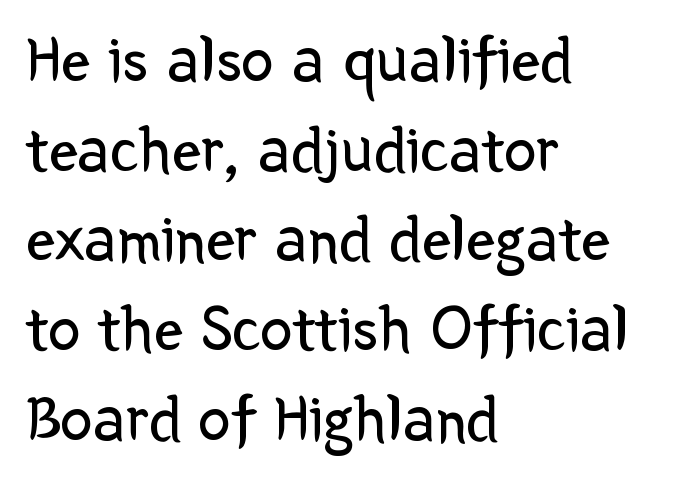
The passage shown stacks its lines at a standard gap. Character widths vary here, with narrow letters taking less room than wide ones. Compared with a typical body face, this is equally light or lighter still. These lines keep a tight, regular rhythm from letter to letter. The space beneath each line is pristine and unruled.
